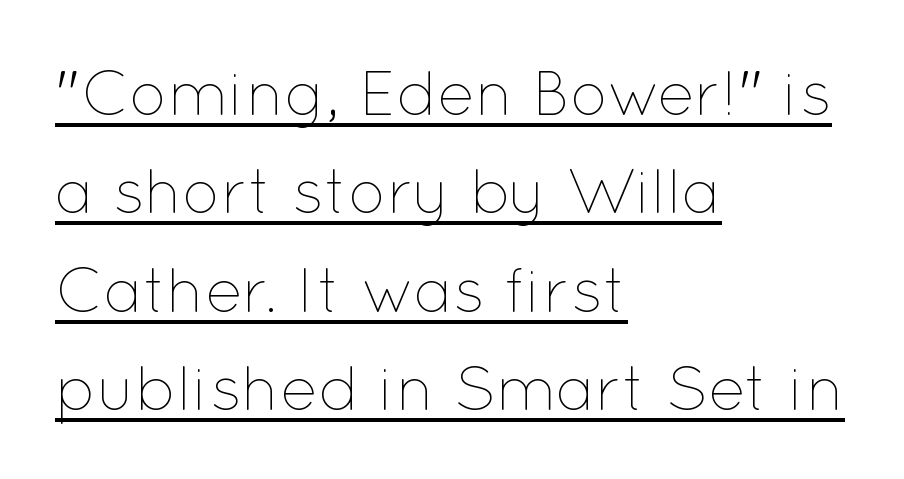
Is the letter spacing exaggerated? No — it looks like the ordinary default. The font's upright variant was chosen for this text. Is this a fixed-width face? No — the glyphs have proportional, varying widths. Vertical spacing — default. The glyphs are accompanied by a horizontal stroke just below them.
